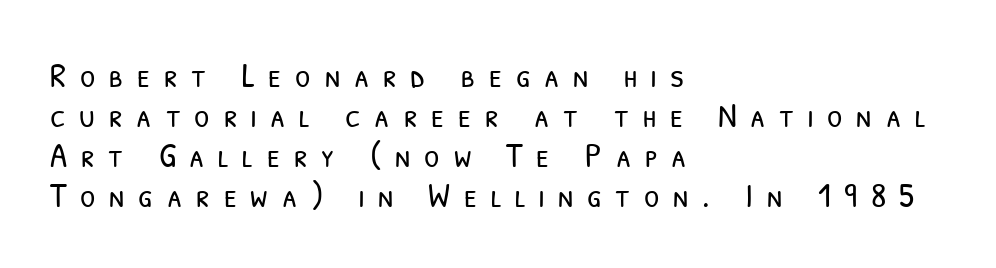
The image shows 35 px light, condensed sans-serif type; set left-aligned, tight line spacing (1.14x), unusually wide letter spacing (+0.39 em), not underlined; low stroke contrast and a medium x-height.
